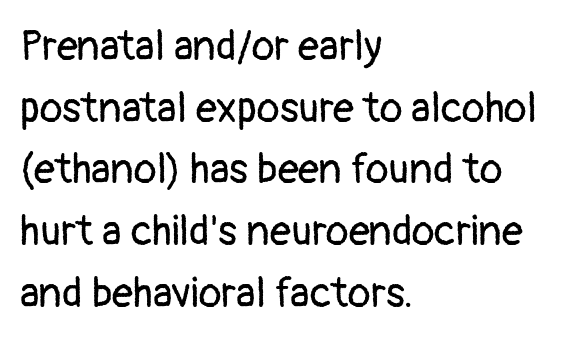
{"serif": "no", "italic": "no", "bold": "no", "weight": "regular", "width": "normal", "stroke_contrast": "low", "x_height": "medium", "monospaced": "no", "underline": "no", "align": "left", "line_spacing": "normal", "line_spacing_ratio": 1.47, "letter_spacing": "normal", "letter_spacing_em": 0.0, "glyph_px": 42}
